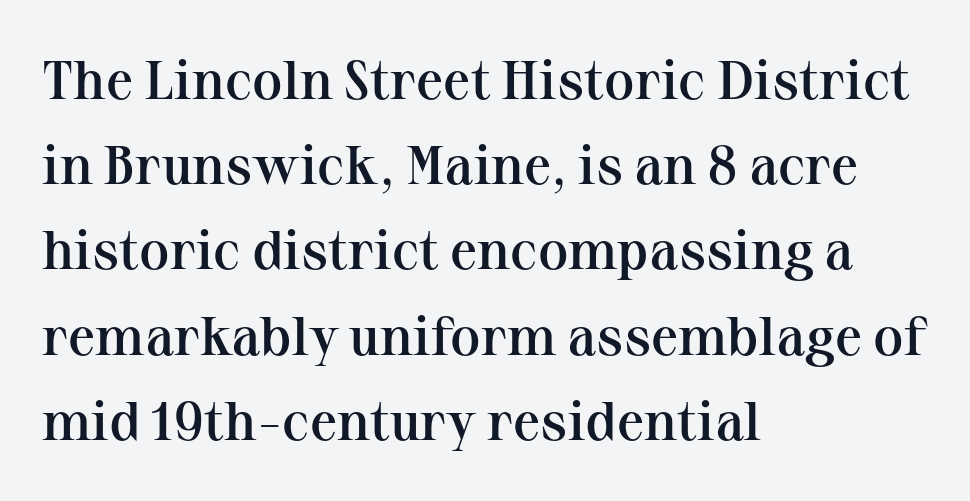
The sample has been set in demibold, a notch under bold. The paragraph shown leans on its left margin. Type style note: has serifs. The letters advance in unequal steps, a hallmark of proportional type.
